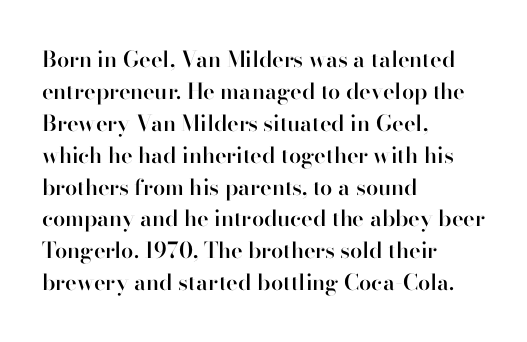
Q: Is the text bold? A: Semi-bold.
Q: Is the text italic (slanted)? A: No, it is upright.
Q: Is the text underlined? A: No.
Q: How is the paragraph aligned? A: Left-aligned.
Q: Is the spacing between letters normal or unusually wide? A: Normal.
Q: Is the spacing between lines tight, normal or loose? A: Normal.
